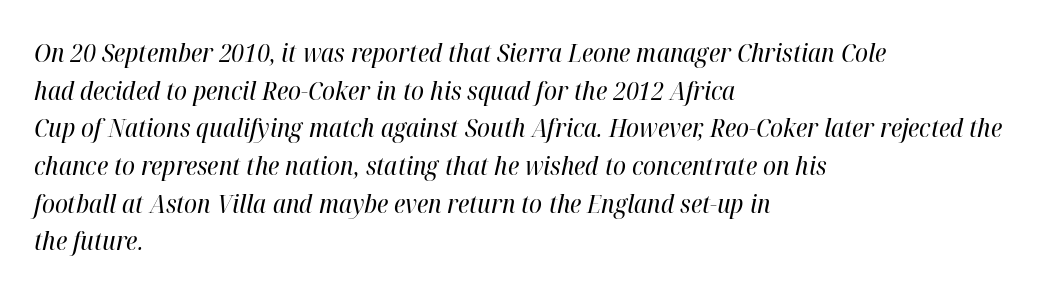
Q: Is the text bold? A: No.
Q: Is the text italic (slanted)? A: Yes, it leans right by about 12 degrees.
Q: Is the text underlined? A: No.
Q: How is the paragraph aligned? A: Left-aligned.
Q: Is the spacing between letters normal or unusually wide? A: Normal.
Q: Is the spacing between lines tight, normal or loose? A: Normal.
